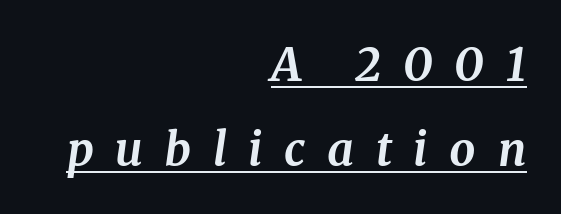
{"serif": "yes", "italic": "yes", "lean": "right", "slant_degrees": 8, "bold": "yes", "weight": "bold", "width": "normal", "stroke_contrast": "medium", "x_height": "medium", "monospaced": "no", "underline": "yes", "align": "right", "line_spacing_ratio": 1.84, "letter_spacing": "wide", "letter_spacing_em": 0.47, "glyph_px": 46}
